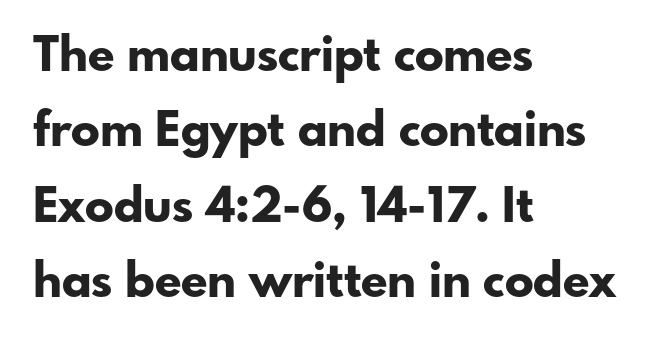
{"serif": "no", "italic": "no", "bold": "yes", "weight": "bold", "width": "normal", "stroke_contrast": "low", "x_height": "small", "monospaced": "no", "underline": "no", "align": "left", "line_spacing": "normal", "line_spacing_ratio": 1.57, "letter_spacing": "normal", "letter_spacing_em": 0.0, "glyph_px": 48}
